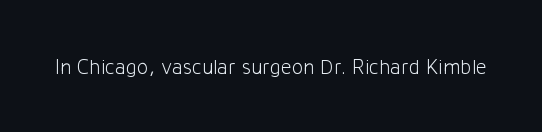
The image shows 21 px text type, upright; set normal letter spacing, not underlined.
